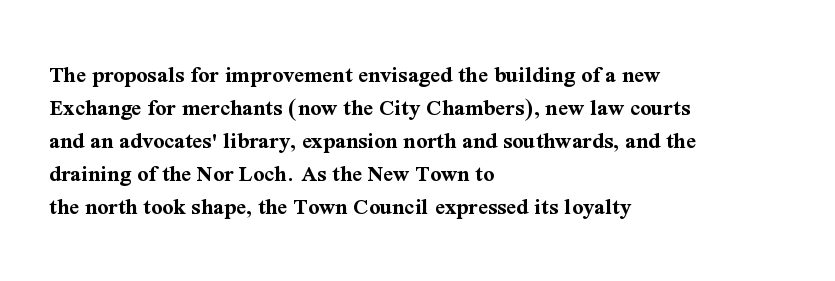
{"italic": "no", "bold": "yes", "underline": "no", "align": "left", "line_spacing": "normal", "line_spacing_ratio": 1.38, "letter_spacing": "normal", "letter_spacing_em": 0.0, "glyph_px": 24}
